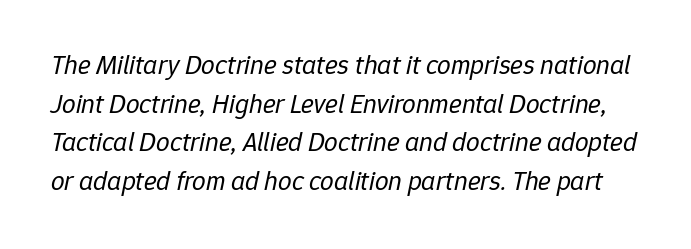
Stems and bowls with no extra thickness — not bold. The leading is moderate, giving the passage an even texture. An italicized treatment has been applied to the whole sample. Nobody touched the tracking dial on this one.
